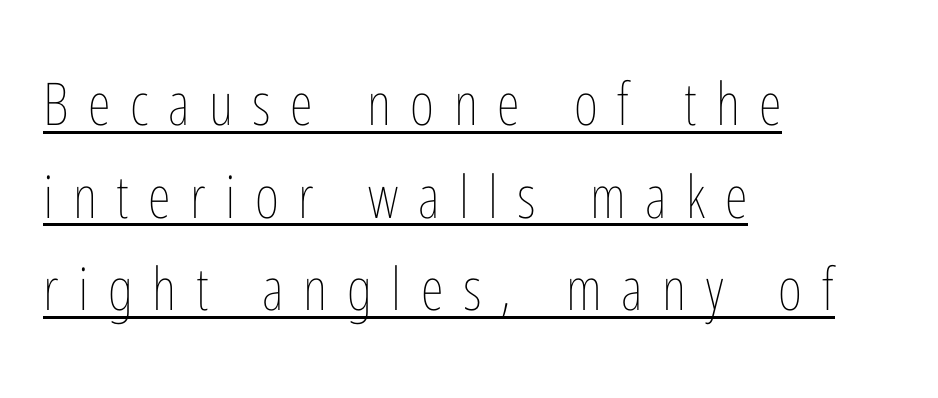
When letters stand straight like this, we call the style roman or upright. A rule runs beneath these lines of type. This sample has the flowing, uneven cadence of proportional lettering. Characters follow at a spacing far wider than the type designer built in.
